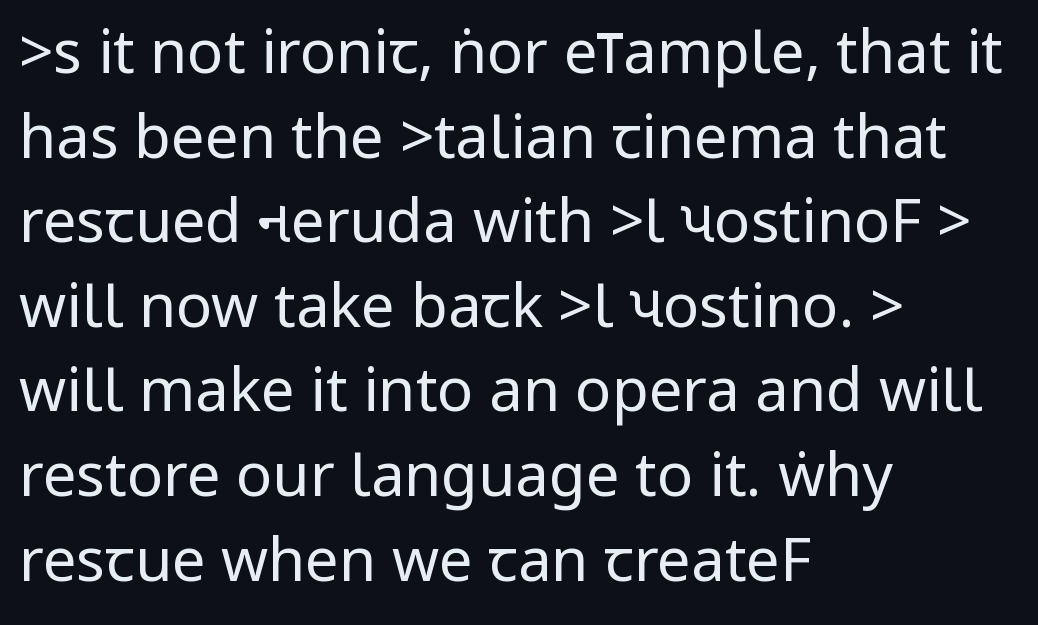
A normal amount of white space separates one row of letters from the next. Every stem runs plumb, perpendicular to the baseline. Descenders are the only things crossing below the line. Compared with a centered layout, this one pins lines to the left instead. Letters have the restrained weight of plain body copy at most. Look at the tracking — it's just the regular setting, nothing added.
